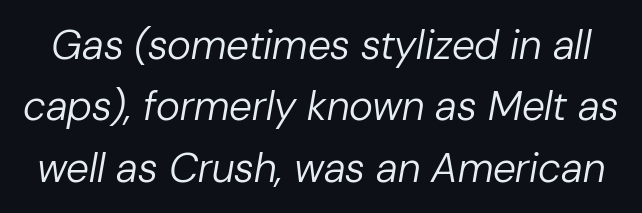
Q: Is the text bold? A: No.
Q: Is the text italic (slanted)? A: Yes, it leans right by about 10 degrees.
Q: Is the text underlined? A: No.
Q: Is the spacing between letters normal or unusually wide? A: Normal.
Q: Is the spacing between lines tight, normal or loose? A: Normal.
Q: Width (condensed, normal, or wide)? A: Normal.
Q: Stroke contrast? A: Low.
Q: x-height? A: Medium.
Q: Monospaced? A: No.
